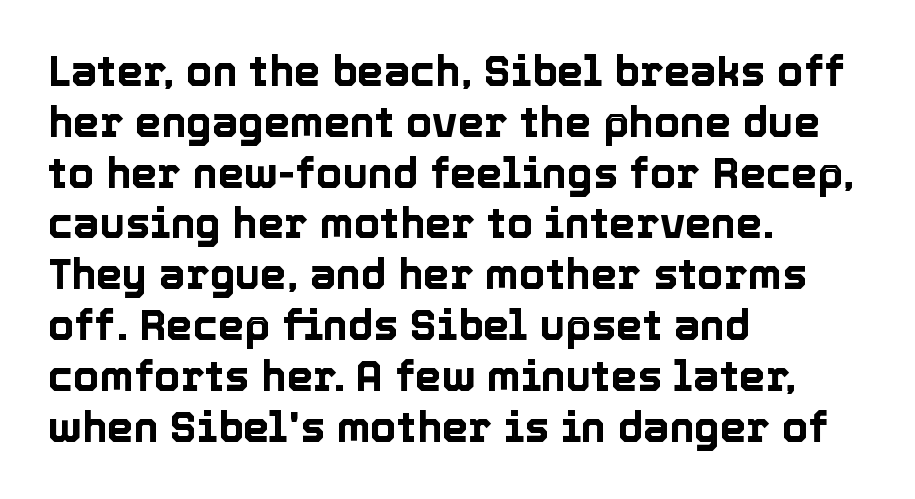
{"italic": "no", "width": "normal", "x_height": "medium", "monospaced": "no", "underline": "no", "align": "left", "line_spacing_ratio": 1.21, "letter_spacing": "normal", "letter_spacing_em": 0.0, "glyph_px": 42}
